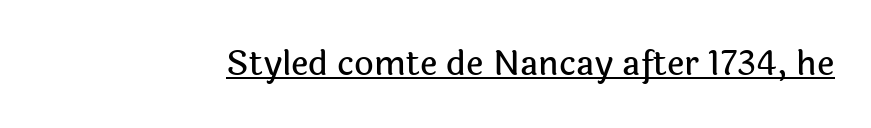
Q: Is the text italic (slanted)? A: No, it is upright.
Q: Is the typeface a serif or a sans-serif typeface? A: Sans-serif.
Q: Is the text underlined? A: Yes.
Q: Is the spacing between letters normal or unusually wide? A: Normal.
Q: Width (condensed, normal, or wide)? A: Normal.
Q: x-height? A: Medium.
Q: Monospaced? A: No.
